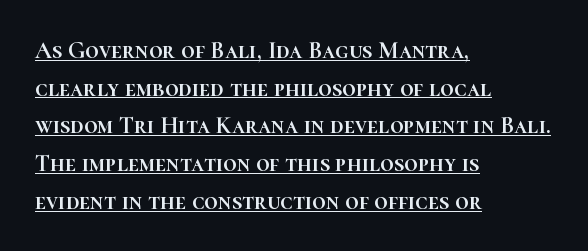
Q: Is the text italic (slanted)? A: No, it is upright.
Q: Is the text underlined? A: Yes.
Q: How is the paragraph aligned? A: Left-aligned.
Q: Is the spacing between letters normal or unusually wide? A: Normal.
Q: Is the spacing between lines tight, normal or loose? A: Normal.
